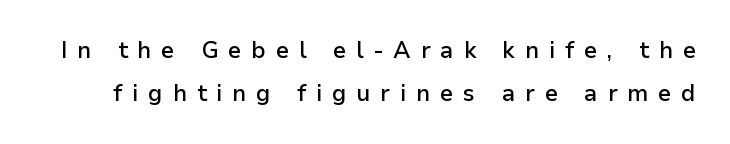
The image shows 23 px text type, upright; set line spacing 1.86x, unusually wide letter spacing (+0.43 em), not underlined.
